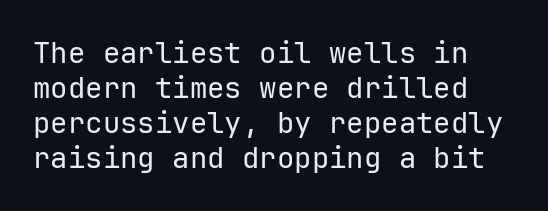
{"serif": "no", "italic": "no", "bold": "no", "weight": "regular", "width": "normal", "stroke_contrast": "low", "x_height": "medium", "monospaced": "yes", "underline": "no", "line_spacing_ratio": 1.21, "letter_spacing": "normal", "letter_spacing_em": 0.0, "glyph_px": 29}
